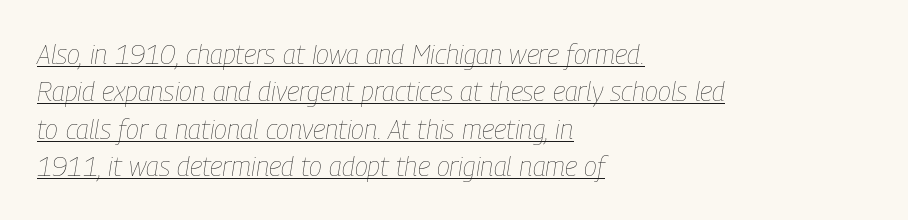
{"italic": "yes", "lean": "right", "slant_degrees": 9, "bold": "no", "underline": "yes", "align": "left", "line_spacing": "normal", "line_spacing_ratio": 1.38, "letter_spacing": "normal", "letter_spacing_em": 0.0, "glyph_px": 27}
